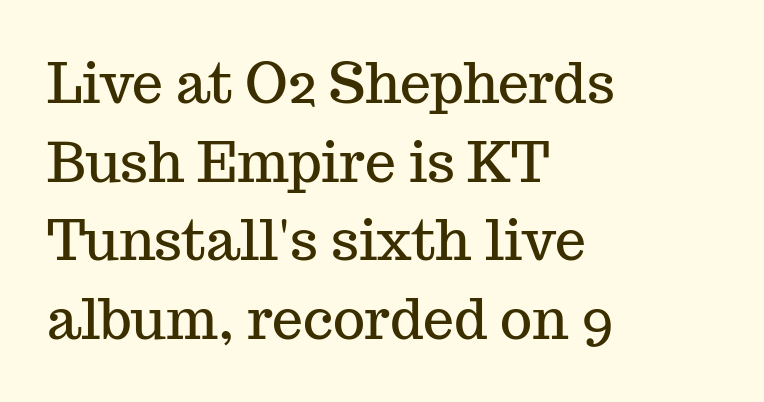
Q: Is the text italic (slanted)? A: No, it is upright.
Q: Is the typeface a serif or a sans-serif typeface? A: Serif.
Q: Is the text underlined? A: No.
Q: How is the paragraph aligned? A: Left-aligned.
Q: Is the spacing between letters normal or unusually wide? A: Normal.
Q: Is the spacing between lines tight, normal or loose? A: Normal.
Q: Width (condensed, normal, or wide)? A: Normal.
Q: Stroke contrast? A: Medium.
Q: x-height? A: Medium.
Q: Monospaced? A: No.
